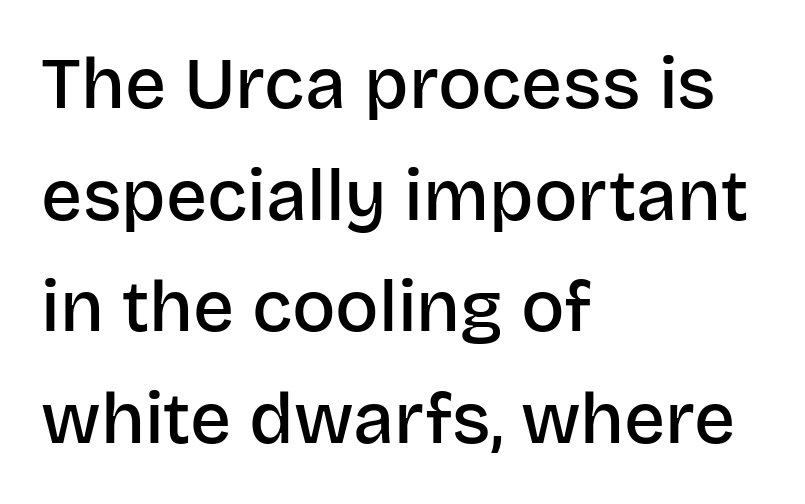
Default kerning and tracking; the words read as compact shapes. Typeset ragged right — the left edge is the straight one. A semibold gives these letters moderate extra thickness, short of bold. Think of a printed novel: that variable character pitch is what you see here. The rendering uses a moderate line-height, typical for paragraphs.
